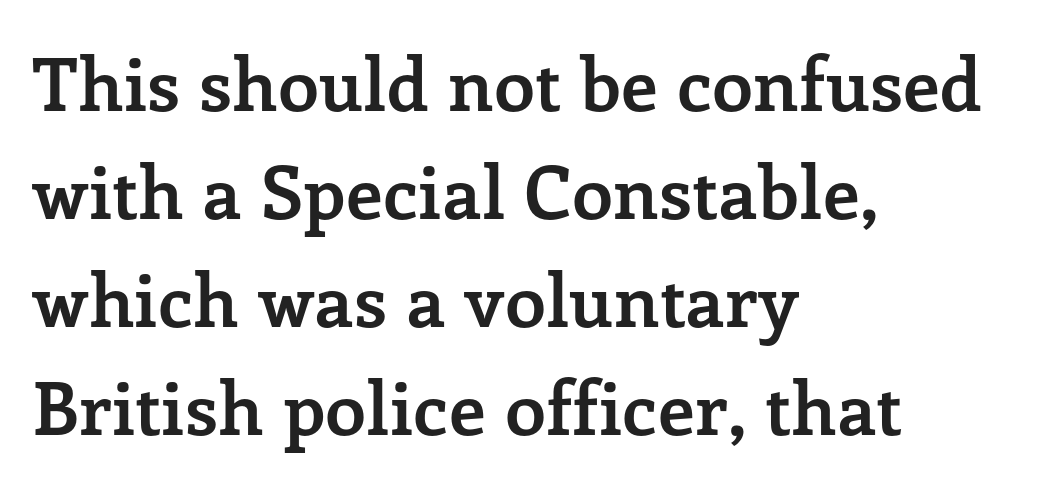
Note: serifs present on the glyphs. You can tell it's not italic because the verticals are truly vertical. Each letter keeps its own natural width here, so spacing adapts to shape. Evenly set lines give the paragraph a standard silhouette. This rendering features lettering with no underline.
